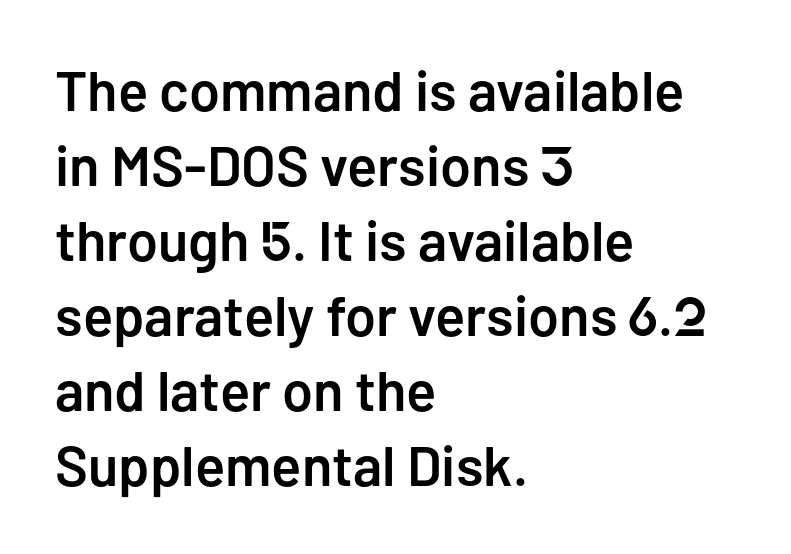
{"serif": "no", "italic": "no", "bold": "semi", "weight": "semibold", "width": "normal", "stroke_contrast": "low", "x_height": "medium", "monospaced": "no", "underline": "no", "align": "left", "line_spacing": "normal", "line_spacing_ratio": 1.34, "letter_spacing": "normal", "letter_spacing_em": 0.0, "glyph_px": 56}
